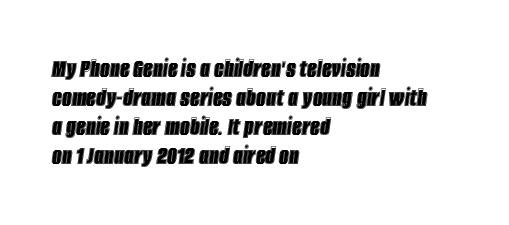
It's the slanting kind of type. The typesetter chose a ragged-right arrangement here. How would I describe the line gaps? Narrow and economical. The letterforms sit shoulder to shoulder at normal distance. The zone under the glyphs is completely vacant.
